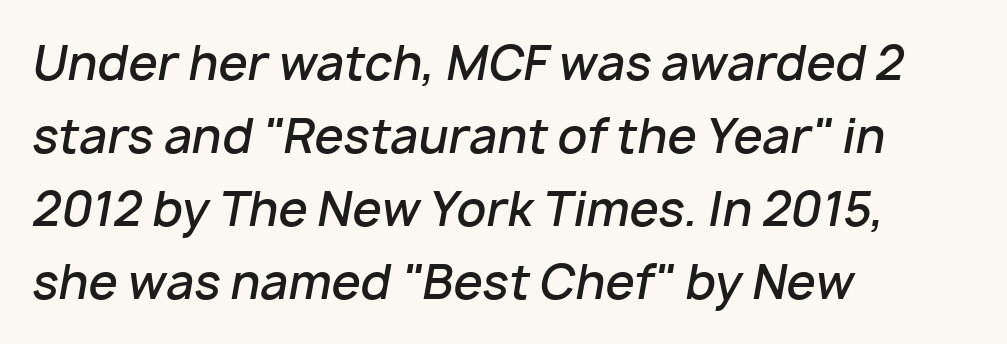
{"italic": "yes", "lean": "right", "slant_degrees": 10, "bold": "semi", "weight": "semibold", "width": "normal", "stroke_contrast": "low", "x_height": "medium", "monospaced": "no", "underline": "no", "align": "left", "line_spacing": "normal", "line_spacing_ratio": 1.55, "letter_spacing": "normal", "letter_spacing_em": 0.0, "glyph_px": 47}
